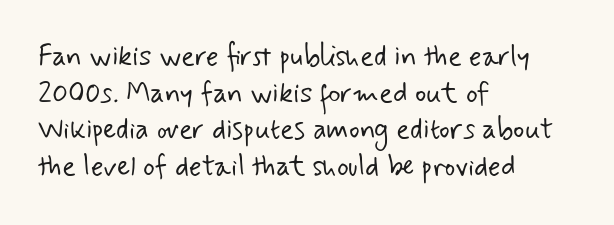
Think standard paragraph weight, or any step lighter than that. Type without underlining. Default kerning and tracking; the words read as compact shapes. You could not count columns in this text — the font is proportionally spaced. These lines stack with their left ends in a neat column. The designer went with a sans here, leaving each stem footless.
